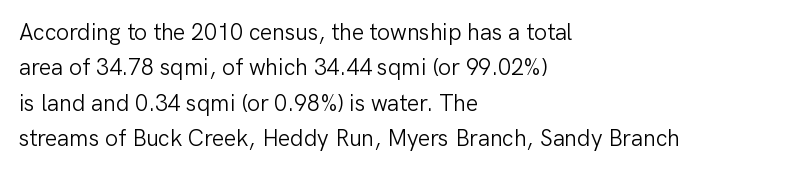
{"italic": "no", "bold": "no", "underline": "no", "align": "left", "line_spacing": "normal", "line_spacing_ratio": 1.54, "letter_spacing": "normal", "letter_spacing_em": 0.0, "glyph_px": 23}
